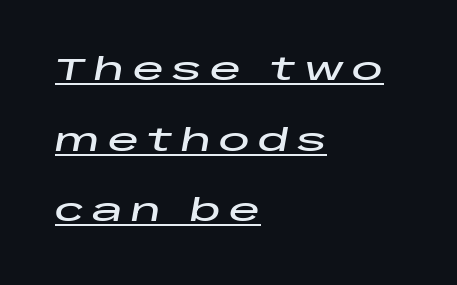
Q: Is the text italic (slanted)? A: Yes, it leans right by about 10 degrees.
Q: Is the text underlined? A: Yes.
Q: How is the paragraph aligned? A: Left-aligned.
Q: Is the spacing between letters normal or unusually wide? A: Unusually wide.
Q: Is the spacing between lines tight, normal or loose? A: Loose.
Q: Width (condensed, normal, or wide)? A: Wide.
Q: Stroke contrast? A: Low.
Q: x-height? A: Large.
Q: Monospaced? A: No.
